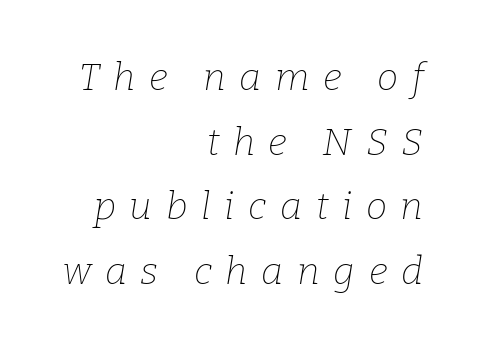
The image shows 38 px thin serif type, italic (leaning right); set right-aligned, normal line spacing (1.7x), unusually wide letter spacing (+0.36 em), not underlined; low stroke contrast and a medium x-height.
